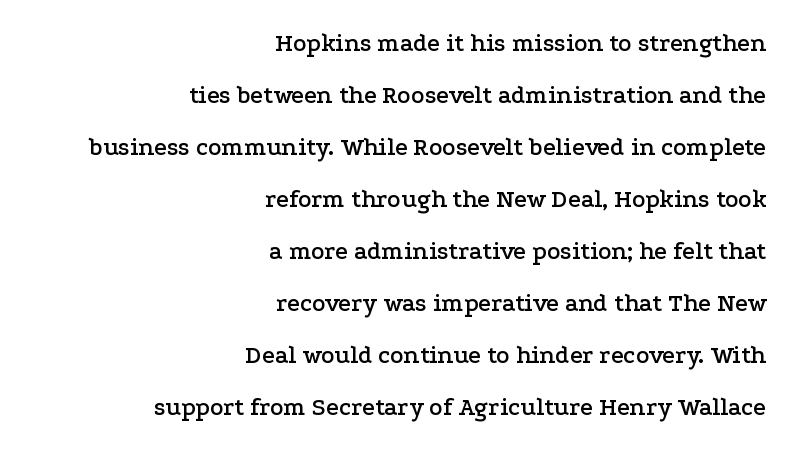
You could fit nearly another row in the gap between these rows. The passage shown is not underscored anywhere. All the whitespace from short lines collects on the left. Tracking here is standard; glyphs follow each other at the usual distance. The type sits square on the baseline with zero lean.
